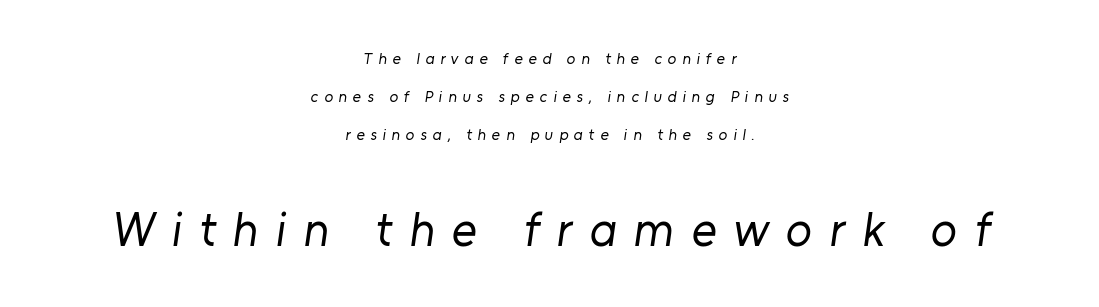
The image shows 48 px regular-weight sans-serif type; set centered, loose line spacing (2.37x), unusually wide letter spacing (+0.36 em), not underlined; the second (bottom) block is 3.0x larger; low stroke contrast and a medium x-height.
